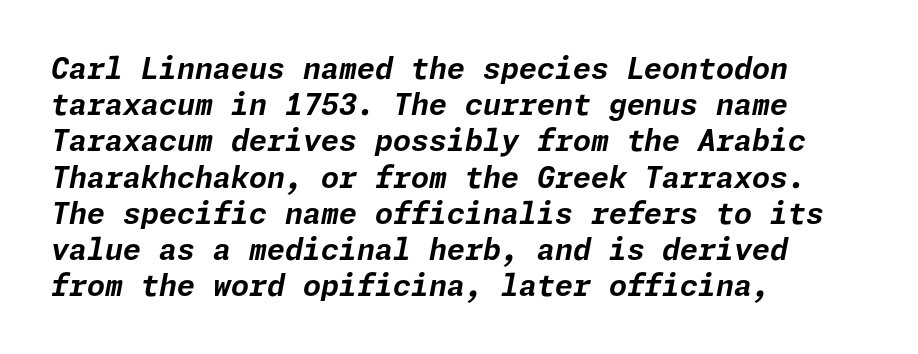
Decoration check: the copy has no underline. Alignment: flush left. The lines sit at an ordinary, default distance from one another. Set as a true bold cut, around the 700 mark. The axis of the letterforms is tilted away from vertical.
